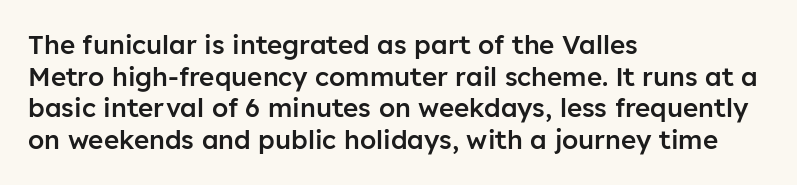
{"italic": "no", "bold": "semi", "underline": "no", "align": "left", "line_spacing_ratio": 1.22, "letter_spacing": "normal", "letter_spacing_em": 0.0, "glyph_px": 26}
